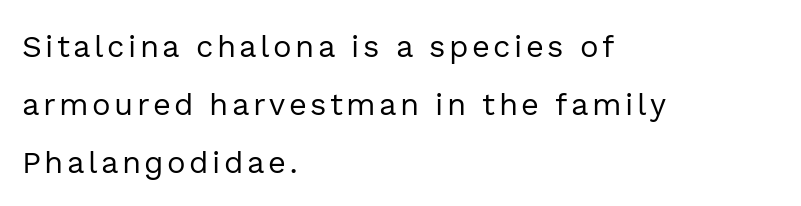
The image shows 31 px regular-weight sans-serif type, upright; set left-aligned, line spacing 1.87x, not underlined; a medium x-height.
